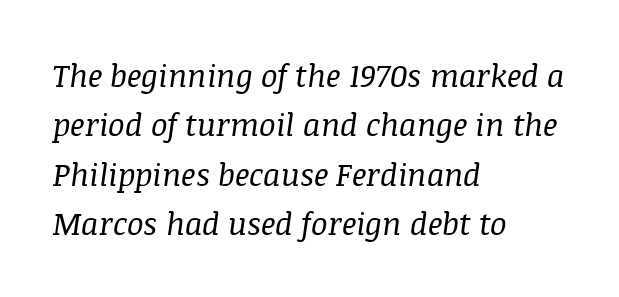
Q: Is the text bold? A: No.
Q: Is the text italic (slanted)? A: Yes, it leans right by about 8 degrees.
Q: Is the typeface a serif or a sans-serif typeface? A: Serif.
Q: Is the text underlined? A: No.
Q: How is the paragraph aligned? A: Left-aligned.
Q: Is the spacing between letters normal or unusually wide? A: Normal.
Q: Is the spacing between lines tight, normal or loose? A: Normal.
Q: Width (condensed, normal, or wide)? A: Normal.
Q: Stroke contrast? A: Medium.
Q: x-height? A: Large.
Q: Monospaced? A: No.
